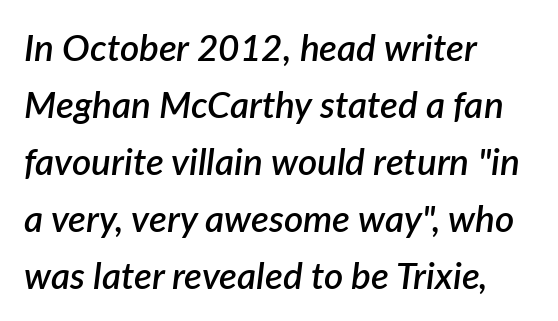
{"italic": "yes", "lean": "right", "slant_degrees": 7, "bold": "semi", "weight": "semibold", "width": "normal", "stroke_contrast": "low", "x_height": "medium", "monospaced": "no", "underline": "no", "align": "left", "line_spacing": "normal", "line_spacing_ratio": 1.54, "letter_spacing": "normal", "letter_spacing_em": 0.0, "glyph_px": 37}
